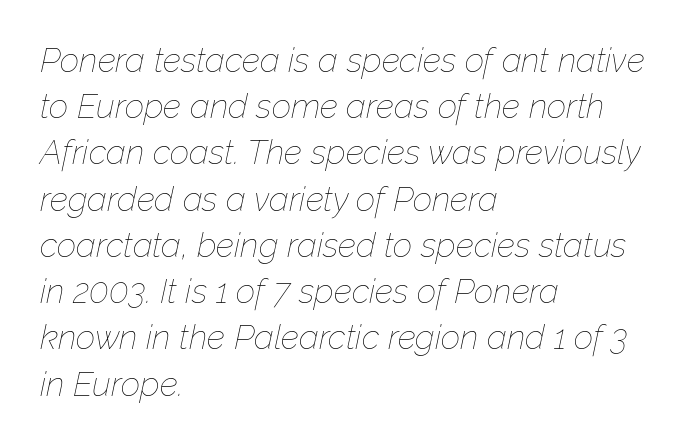
Q: Is the text bold? A: No.
Q: Is the text italic (slanted)? A: Yes, it leans right by about 12 degrees.
Q: Is the text underlined? A: No.
Q: How is the paragraph aligned? A: Left-aligned.
Q: Is the spacing between letters normal or unusually wide? A: Normal.
Q: Is the spacing between lines tight, normal or loose? A: Normal.
Q: Width (condensed, normal, or wide)? A: Normal.
Q: Stroke contrast? A: Low.
Q: x-height? A: Medium.
Q: Monospaced? A: No.
